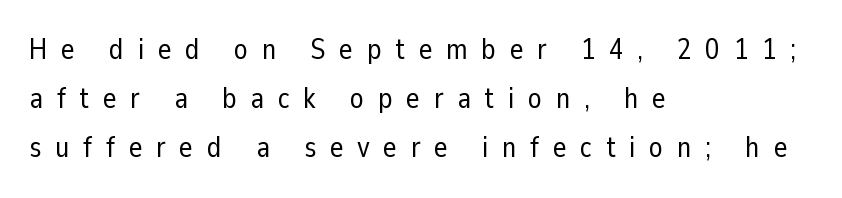
The passage is arranged the way most books set body copy — flush left. Words float on clear page, feet unadorned. Note the varied advance widths — an 'i' is clearly narrower than an 'm'. You can tell it's not italic because the verticals are truly vertical.
